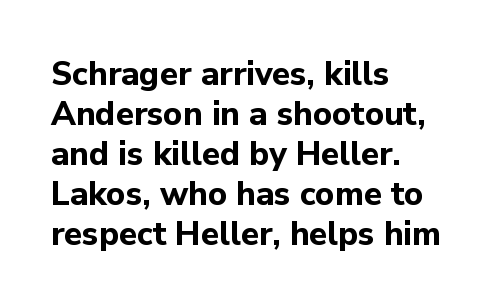
The image shows 33 px bold sans-serif type, upright; set left-aligned, line spacing 1.21x, normal letter spacing, not underlined; low stroke contrast and a medium x-height.
